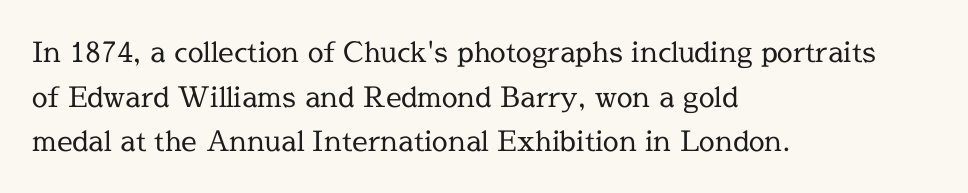
Q: Is the text bold? A: No.
Q: Is the text italic (slanted)? A: No, it is upright.
Q: Is the typeface a serif or a sans-serif typeface? A: Serif.
Q: Is the text underlined? A: No.
Q: How is the paragraph aligned? A: Left-aligned.
Q: Is the spacing between letters normal or unusually wide? A: Normal.
Q: Is the spacing between lines tight, normal or loose? A: Normal.
Q: Width (condensed, normal, or wide)? A: Normal.
Q: x-height? A: Medium.
Q: Monospaced? A: No.
